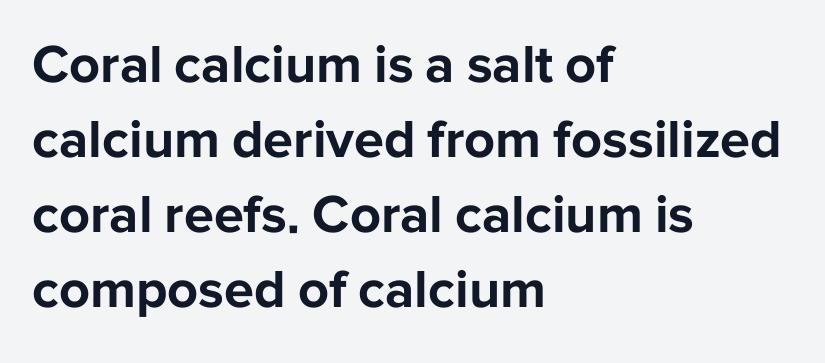
Alignment: flush left. The lettering stays uniformly vertical, giving the passage a roman look. There is no visible air inserted between adjacent glyphs. This sample has the flowing, uneven cadence of proportional lettering. Compared with an ordinary text face, these strokes are far heavier — a full bold.
